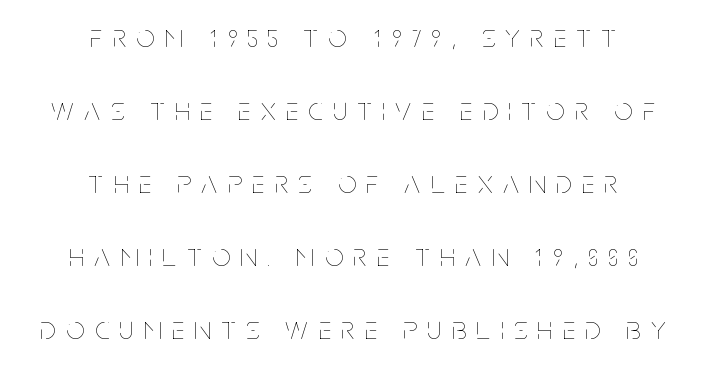
{"italic": "no", "bold": "no", "weight": "thin", "width": "condensed", "stroke_contrast": "low", "x_height": "large", "monospaced": "no", "underline": "no", "align": "center", "line_spacing": "loose", "line_spacing_ratio": 2.28, "letter_spacing": "wide", "letter_spacing_em": 0.33, "glyph_px": 32}
